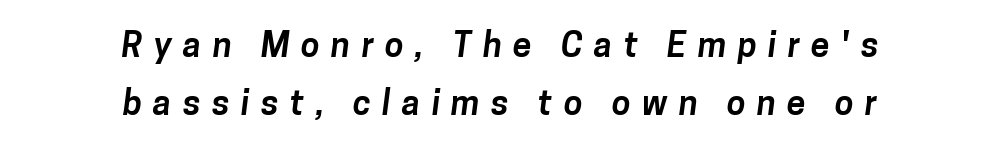
Evenly set lines give the paragraph a standard silhouette. Horizontally, the lines are justified to the midpoint only. Here the designer chose a conventional face with non-uniform glyph widths. In terms of letterspacing, this is a distinctly airy, spread setting. You'd pick this weight for a headline — it's a proper bold.
